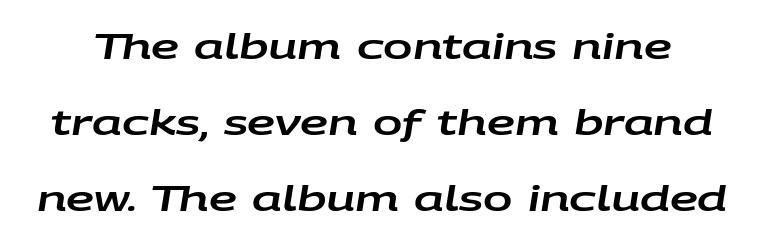
{"italic": "yes", "lean": "right", "slant_degrees": 9, "width": "wide", "stroke_contrast": "low", "x_height": "large", "monospaced": "no", "underline": "no", "line_spacing": "loose", "line_spacing_ratio": 2.17, "letter_spacing": "normal", "letter_spacing_em": 0.0, "glyph_px": 35}
